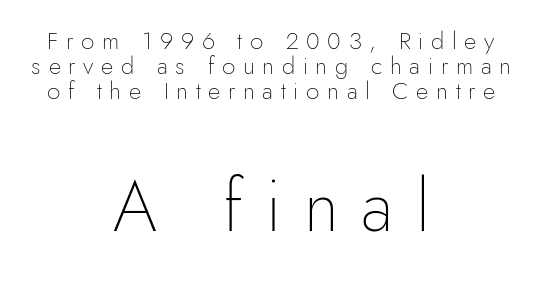
The paragraph has two soft edges and a firm central axis. Bigger letters appear in the bottom chunk; the top chunk is reduced. Check where the strokes stop: nothing finishes them off — pure sans. The letters advance in unequal steps, a hallmark of proportional type.
